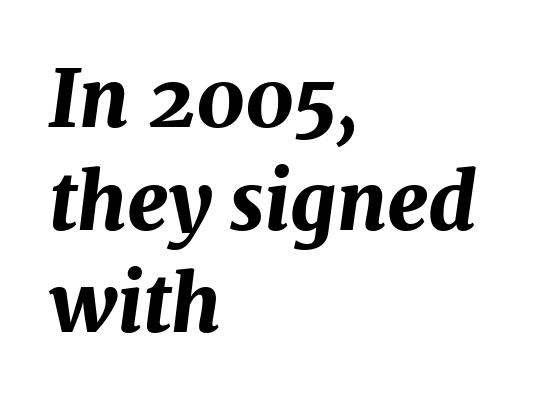
The image shows 79 px bold type, italic (leaning right); set left-aligned, normal line spacing (1.3x), normal letter spacing, not underlined; medium stroke contrast and a medium x-height.
